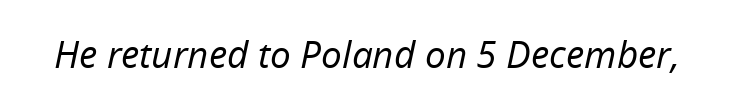
This sample has the flowing, uneven cadence of proportional lettering. This reads as an unemphasized weight, regular at the heaviest. The letterforms sit shoulder to shoulder at normal distance. Honestly, there is no underline to notice here at all. Compared with ordinary roman type, these characters are visibly tilted.
